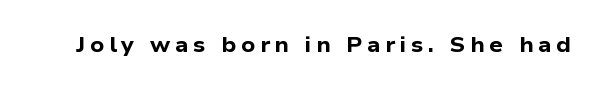
Look at the stroke-to-counter ratio: heavy, a bold. Plain, unruled lines of type. Students, note that the glyphs here are deliberately spaced far apart.
